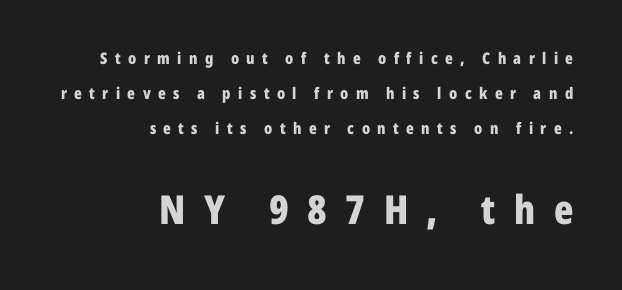
Bigger letters appear in the bottom chunk; the top chunk is reduced. Font category for this specimen: sans-serif. The typography opts for an upright posture over an oblique one. Interline gaps are noticeably wide in this sample.
